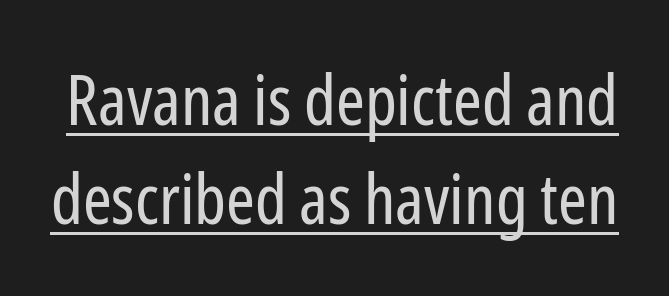
{"serif": "no", "italic": "no", "bold": "no", "weight": "regular", "width": "condensed", "stroke_contrast": "low", "x_height": "medium", "monospaced": "no", "underline": "yes", "line_spacing": "normal", "line_spacing_ratio": 1.43, "letter_spacing": "normal", "letter_spacing_em": 0.0, "glyph_px": 69}
